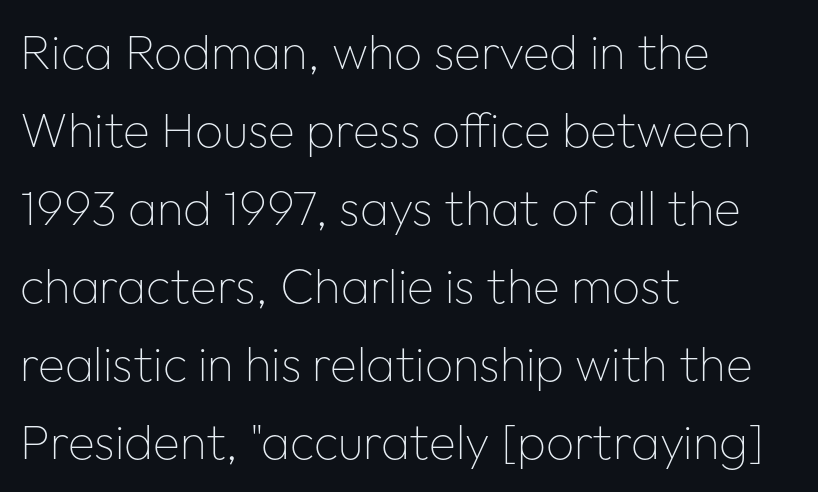
{"serif": "no", "italic": "no", "bold": "no", "weight": "thin", "width": "normal", "stroke_contrast": "low", "x_height": "medium", "monospaced": "no", "underline": "no", "align": "left", "line_spacing": "normal", "line_spacing_ratio": 1.59, "letter_spacing": "normal", "letter_spacing_em": 0.0, "glyph_px": 49}
